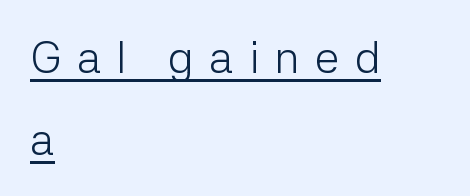
The image shows 45 px light sans-serif type, upright; set left-aligned, line spacing 1.82x, unusually wide letter spacing (+0.34 em), underlined; low stroke contrast and a medium x-height.
